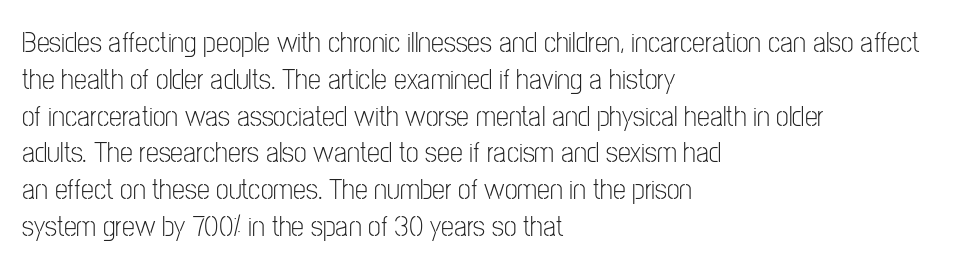
Characters remain perfectly vertical along every line. Think standard paragraph weight, or any step lighter than that. Letters rest on an invisible, unmarked baseline. The face used here is a sans, in the tradition of grotesques and geometrics.
